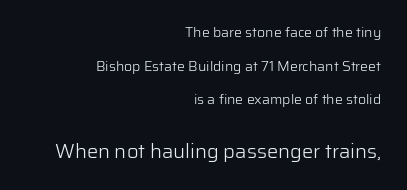
Q: Is the text bold? A: No.
Q: Is the text italic (slanted)? A: No, it is upright.
Q: Is the text underlined? A: No.
Q: How is the paragraph aligned? A: Right-aligned.
Q: Is the spacing between letters normal or unusually wide? A: Normal.
Q: Is the spacing between lines tight, normal or loose? A: Loose.
Q: Which block of text is set in a larger size, the first (top) or the second (bottom)? A: The second (bottom) one.
